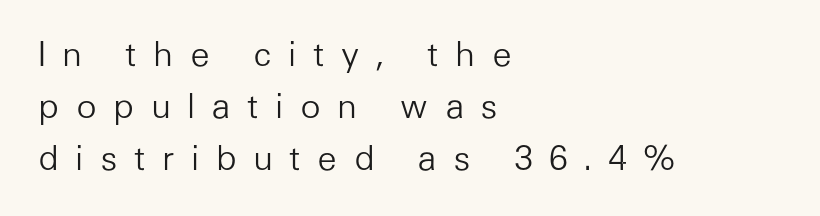
{"serif": "no", "italic": "no", "bold": "no", "weight": "light", "width": "normal", "stroke_contrast": "low", "x_height": "medium", "monospaced": "no", "underline": "no", "align": "left", "line_spacing": "normal", "line_spacing_ratio": 1.53, "letter_spacing": "wide", "letter_spacing_em": 0.48, "glyph_px": 34}
